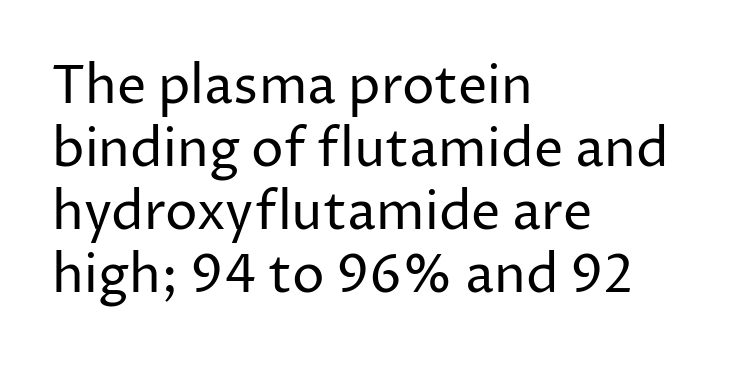
Q: Is the text bold? A: No.
Q: Is the text italic (slanted)? A: No, it is upright.
Q: Is the typeface a serif or a sans-serif typeface? A: Sans-serif.
Q: Is the text underlined? A: No.
Q: How is the paragraph aligned? A: Left-aligned.
Q: Is the spacing between letters normal or unusually wide? A: Normal.
Q: Width (condensed, normal, or wide)? A: Normal.
Q: Stroke contrast? A: Low.
Q: x-height? A: Medium.
Q: Monospaced? A: No.
